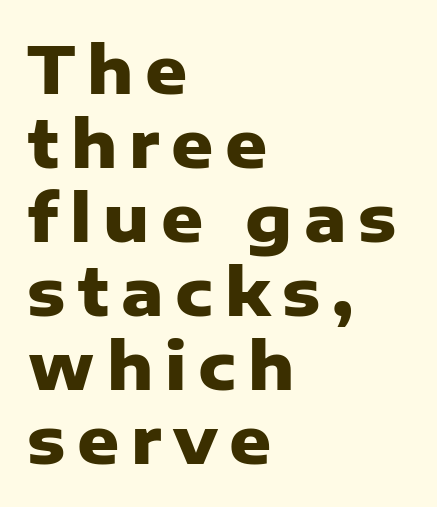
{"serif": "no", "italic": "no", "bold": "yes", "weight": "heavy", "width": "normal", "stroke_contrast": "low", "x_height": "medium", "monospaced": "no", "underline": "no", "align": "left", "line_spacing": "tight", "line_spacing_ratio": 1.14, "glyph_px": 65}
